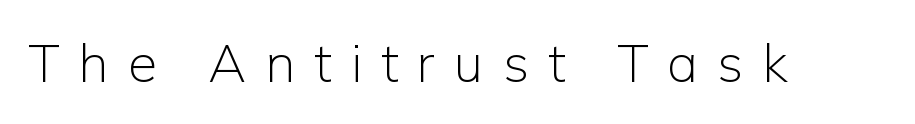
The image shows 53 px light sans-serif type, upright; set unusually wide letter spacing (+0.36 em), not underlined; low stroke contrast and a medium x-height.
